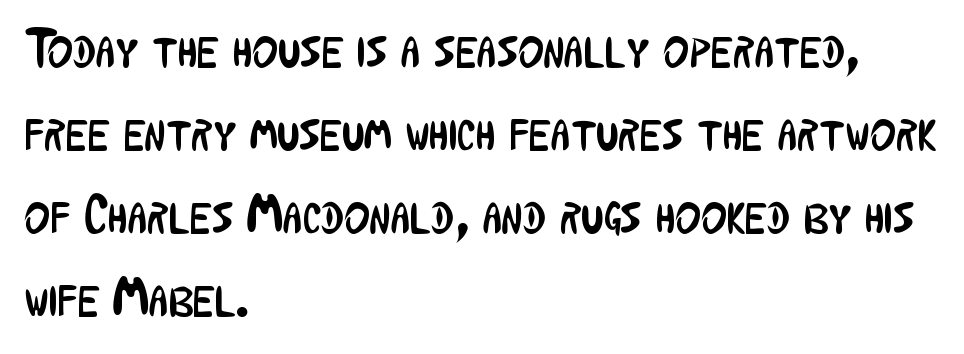
These lines sit exactly where default settings would place them. The line texture is even and compact thanks to regular tracking. If you drew a ruler down the left edge, every line would touch it. Quick note: underline off. Stroke terminals: plain, sans-serif. The lettering holds an erect, upright posture throughout.
